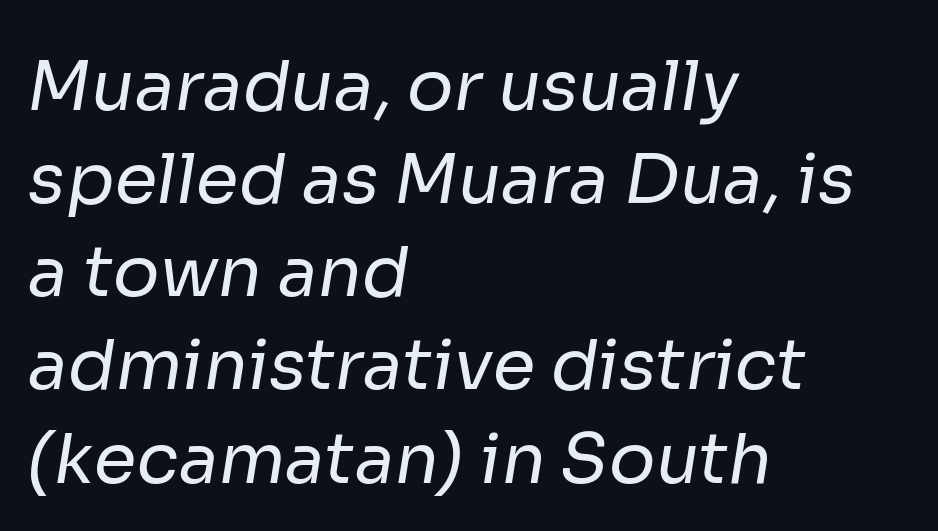
Q: Is the text bold? A: No.
Q: Is the typeface a serif or a sans-serif typeface? A: Sans-serif.
Q: Is the text underlined? A: No.
Q: How is the paragraph aligned? A: Left-aligned.
Q: Is the spacing between letters normal or unusually wide? A: Normal.
Q: Is the spacing between lines tight, normal or loose? A: Normal.
Q: Width (condensed, normal, or wide)? A: Normal.
Q: Stroke contrast? A: Low.
Q: x-height? A: Medium.
Q: Monospaced? A: No.
